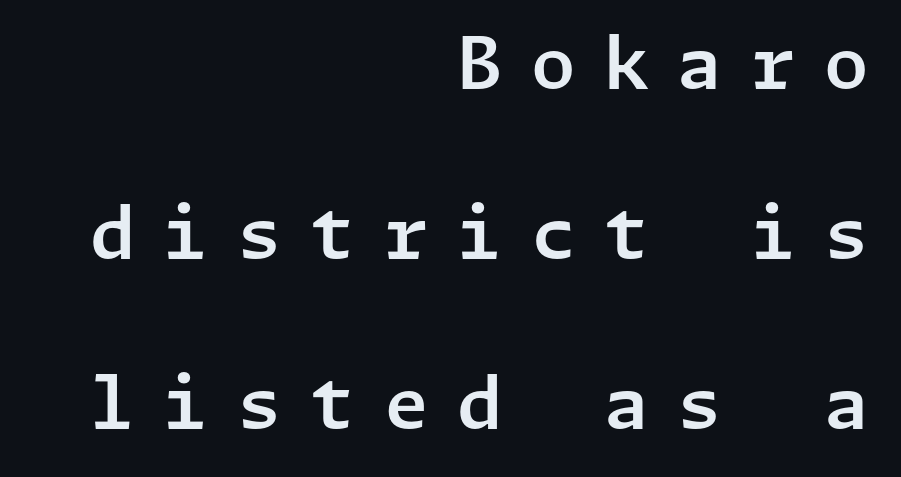
Q: Is the text italic (slanted)? A: No, it is upright.
Q: Is the typeface a serif or a sans-serif typeface? A: Sans-serif.
Q: Is the text underlined? A: No.
Q: How is the paragraph aligned? A: Right-aligned.
Q: Is the spacing between letters normal or unusually wide? A: Unusually wide.
Q: Is the spacing between lines tight, normal or loose? A: Loose.
Q: Width (condensed, normal, or wide)? A: Normal.
Q: Stroke contrast? A: Low.
Q: x-height? A: Medium.
